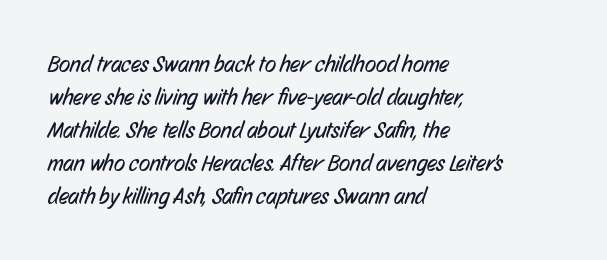
{"bold": "no", "underline": "no", "align": "left", "line_spacing": "normal", "line_spacing_ratio": 1.44, "letter_spacing": "normal", "letter_spacing_em": 0.0, "glyph_px": 23}
